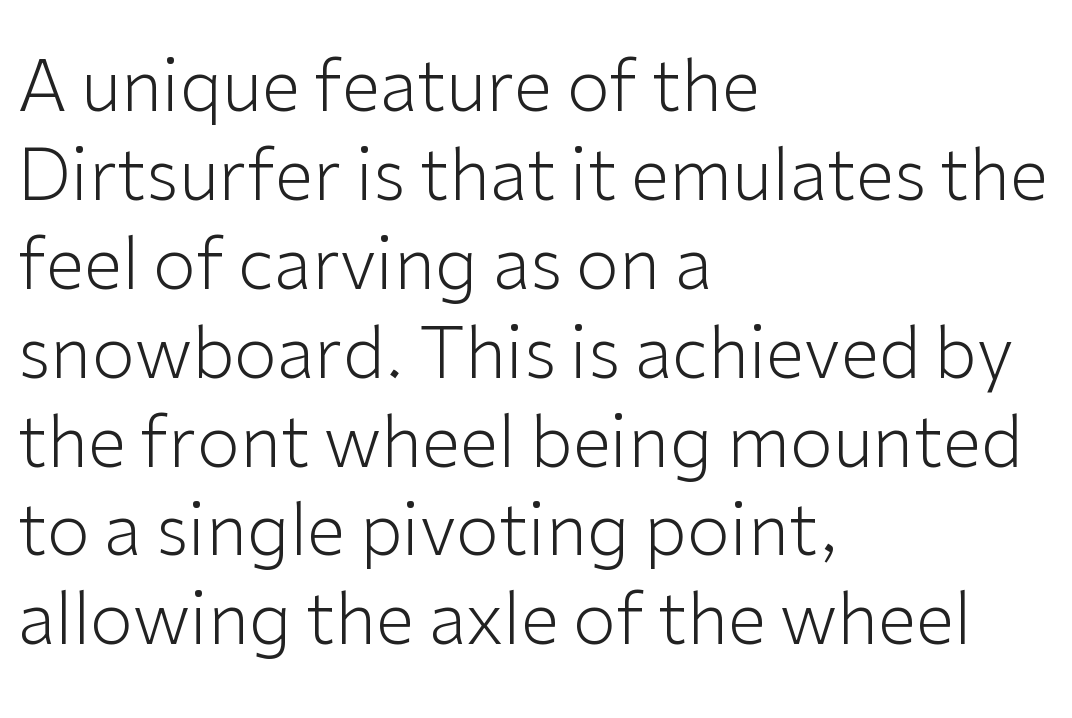
Q: Is the text bold? A: No.
Q: Is the text italic (slanted)? A: No, it is upright.
Q: Is the typeface a serif or a sans-serif typeface? A: Sans-serif.
Q: Is the text underlined? A: No.
Q: How is the paragraph aligned? A: Left-aligned.
Q: Is the spacing between letters normal or unusually wide? A: Normal.
Q: Is the spacing between lines tight, normal or loose? A: Normal.
Q: Width (condensed, normal, or wide)? A: Normal.
Q: Stroke contrast? A: Low.
Q: x-height? A: Medium.
Q: Monospaced? A: No.
